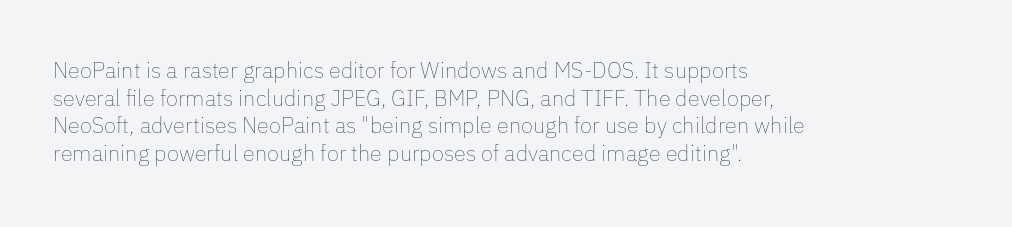
The typeface has the unassuming heft of standard copy or less. Vertical strokes here are truly vertical. A clean baseline with only descenders dipping below it. Default kerning and tracking; the words read as compact shapes.
